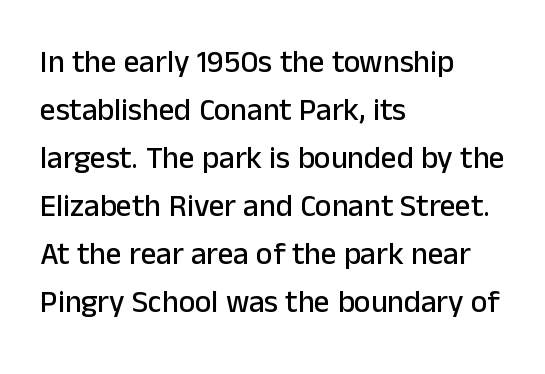
Q: Is the text italic (slanted)? A: No, it is upright.
Q: Is the typeface a serif or a sans-serif typeface? A: Sans-serif.
Q: Is the text underlined? A: No.
Q: How is the paragraph aligned? A: Left-aligned.
Q: Is the spacing between letters normal or unusually wide? A: Normal.
Q: Is the spacing between lines tight, normal or loose? A: Normal.
Q: Width (condensed, normal, or wide)? A: Normal.
Q: Stroke contrast? A: Low.
Q: x-height? A: Medium.
Q: Monospaced? A: No.
